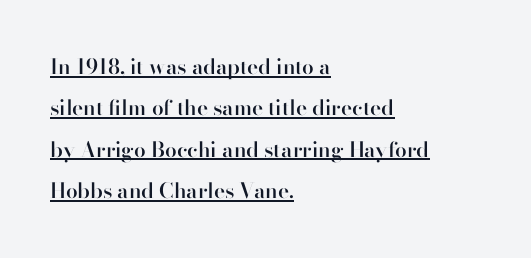
Q: Is the text bold? A: Semi-bold.
Q: Is the text italic (slanted)? A: No, it is upright.
Q: Is the text underlined? A: Yes.
Q: How is the paragraph aligned? A: Left-aligned.
Q: Is the spacing between letters normal or unusually wide? A: Normal.
Q: Is the spacing between lines tight, normal or loose? A: Loose.
